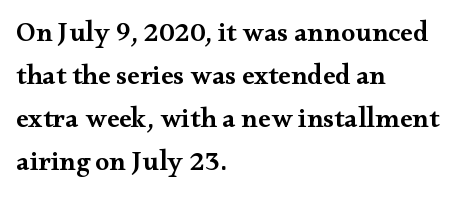
The image shows 28 px semibold, wide serif type, upright; set left-aligned, normal line spacing (1.53x), normal letter spacing, not underlined; medium stroke contrast and a small x-height.
